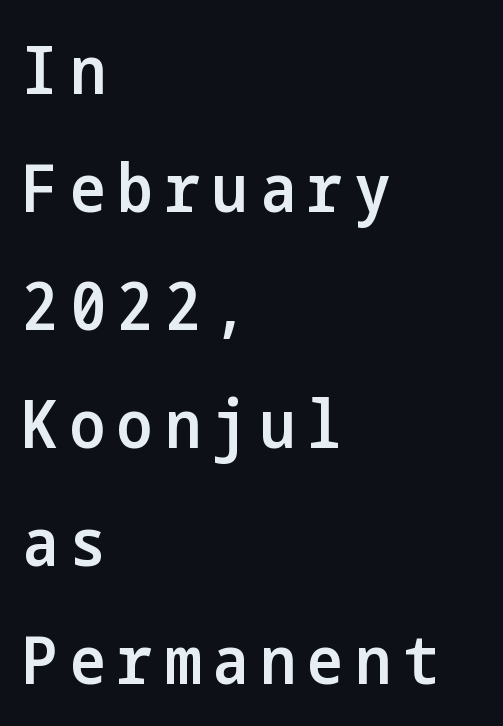
{"serif": "no", "italic": "no", "bold": "semi", "weight": "semibold", "width": "condensed", "stroke_contrast": "low", "x_height": "medium", "underline": "no", "align": "left", "line_spacing_ratio": 1.76, "glyph_px": 67}
